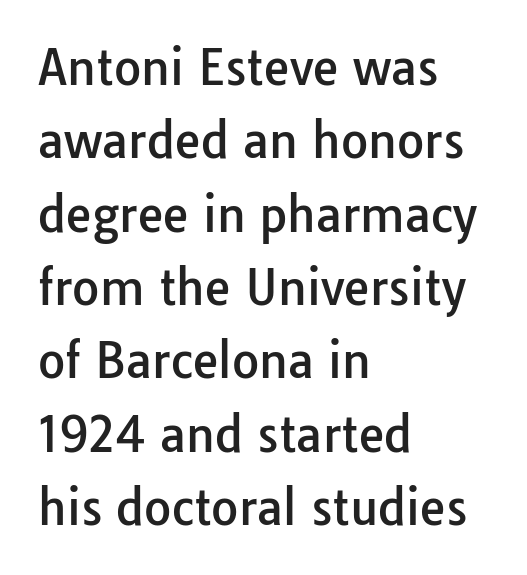
A typesetter would label this face a sans. Glyph-to-glyph distance matches everyday printed text. Proportional: the letters do not fall into vertical columns. The passage is arranged the way most books set body copy — flush left. One glance says typical: line gaps are just what's usual.
